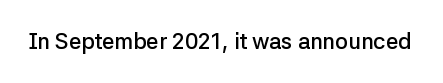
{"italic": "no", "bold": "semi", "underline": "no", "letter_spacing": "normal", "letter_spacing_em": 0.0, "glyph_px": 22}
